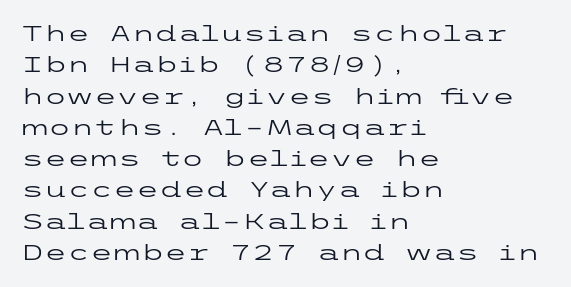
{"italic": "no", "bold": "no", "underline": "no", "align": "left", "line_spacing": "normal", "line_spacing_ratio": 1.49, "letter_spacing": "normal", "letter_spacing_em": 0.0, "glyph_px": 21}
